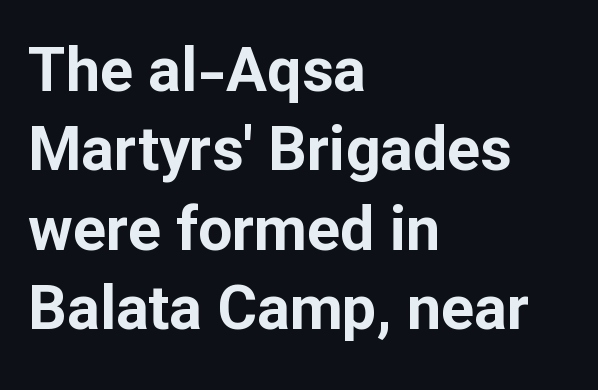
Q: Is the text bold? A: Yes.
Q: Is the text italic (slanted)? A: No, it is upright.
Q: Is the typeface a serif or a sans-serif typeface? A: Sans-serif.
Q: Is the text underlined? A: No.
Q: How is the paragraph aligned? A: Left-aligned.
Q: Is the spacing between letters normal or unusually wide? A: Normal.
Q: Is the spacing between lines tight, normal or loose? A: Normal.
Q: Width (condensed, normal, or wide)? A: Normal.
Q: Stroke contrast? A: Low.
Q: x-height? A: Medium.
Q: Monospaced? A: No.
